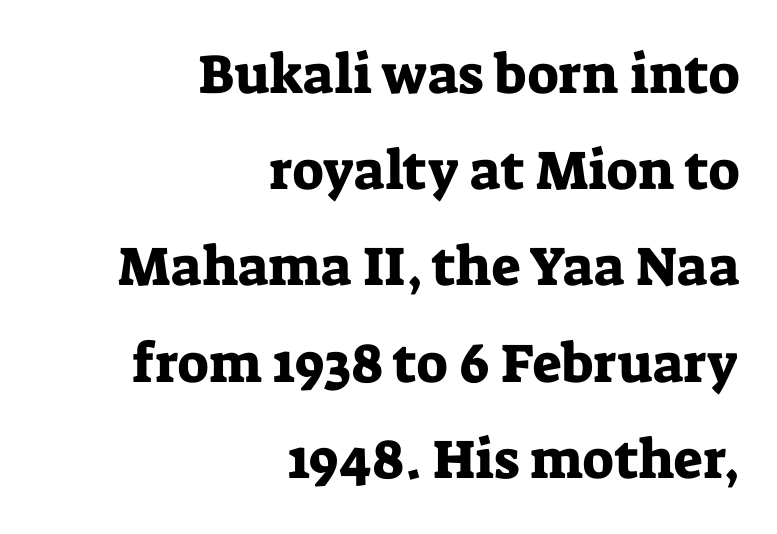
The image shows 55 px serif type, upright; set right-aligned, line spacing 1.75x, normal letter spacing, not underlined; low stroke contrast and a medium x-height.
